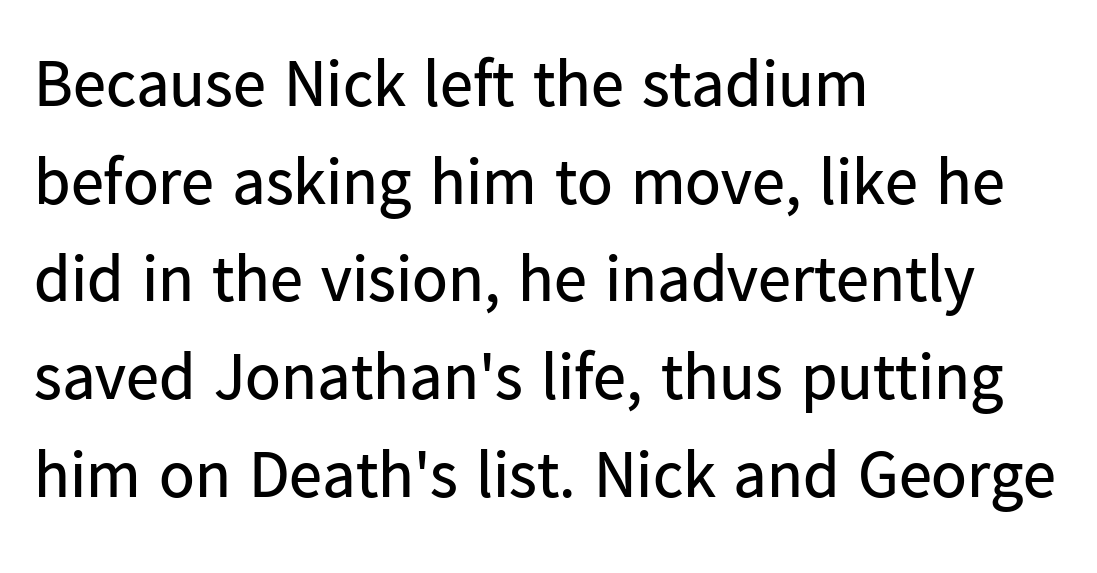
The font family rendered here belongs to the sans-serif group. The passage shown is not underscored anywhere. Spacing between characters is what you'd get straight out of the box. Tall strokes in this sample are plumb rather than angled. Ink coverage per letter is moderate at most. The leading is moderate, giving the passage an even texture.
